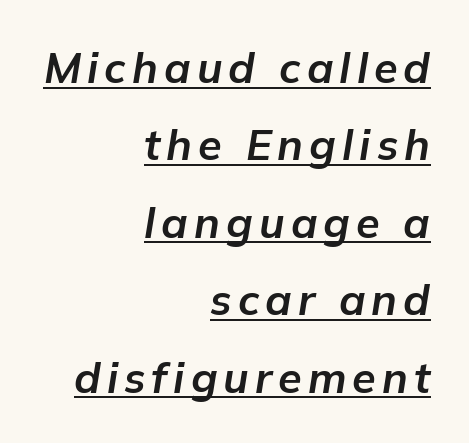
{"italic": "yes", "lean": "right", "slant_degrees": 9, "bold": "yes", "weight": "bold", "width": "normal", "stroke_contrast": "low", "x_height": "medium", "monospaced": "no", "underline": "yes", "align": "right", "line_spacing_ratio": 1.8, "glyph_px": 43}
